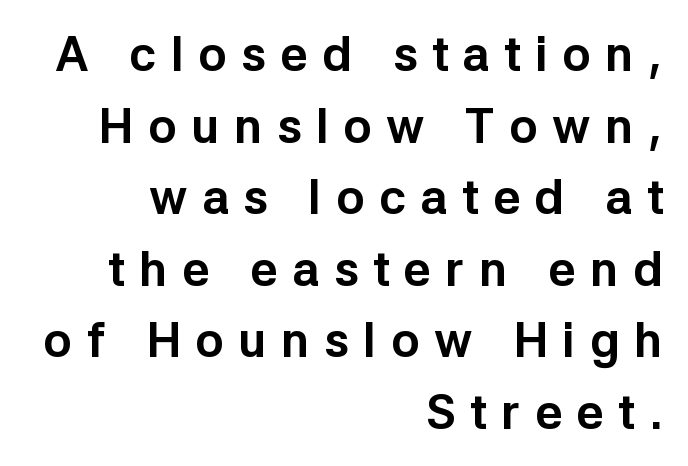
Q: Is the text bold? A: Yes.
Q: Is the text italic (slanted)? A: No, it is upright.
Q: Is the typeface a serif or a sans-serif typeface? A: Sans-serif.
Q: Is the text underlined? A: No.
Q: How is the paragraph aligned? A: Right-aligned.
Q: Is the spacing between letters normal or unusually wide? A: Unusually wide.
Q: Is the spacing between lines tight, normal or loose? A: Normal.
Q: Width (condensed, normal, or wide)? A: Normal.
Q: Stroke contrast? A: Low.
Q: x-height? A: Medium.
Q: Monospaced? A: No.
